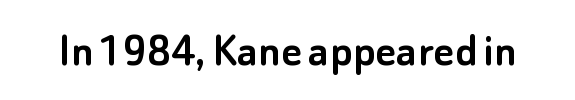
{"serif": "no", "italic": "no", "width": "normal", "stroke_contrast": "low", "x_height": "small", "monospaced": "no", "underline": "no", "letter_spacing": "normal", "letter_spacing_em": 0.0, "glyph_px": 50}
